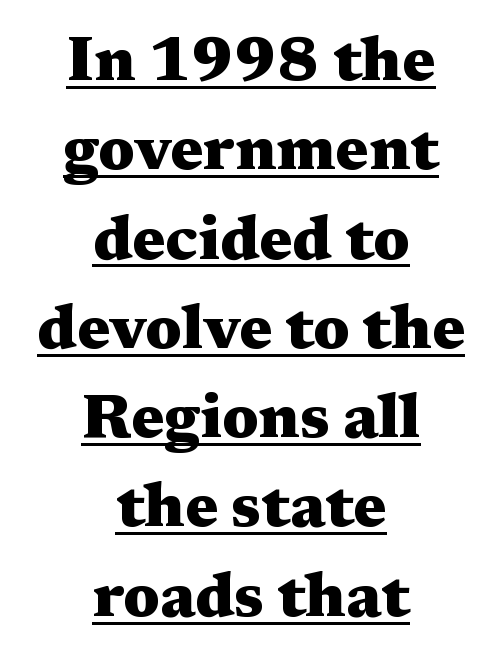
{"serif": "yes", "italic": "no", "bold": "yes", "weight": "heavy", "width": "wide", "stroke_contrast": "medium", "x_height": "medium", "monospaced": "no", "underline": "yes", "align": "center", "line_spacing": "normal", "line_spacing_ratio": 1.44, "letter_spacing": "normal", "letter_spacing_em": 0.0, "glyph_px": 62}
